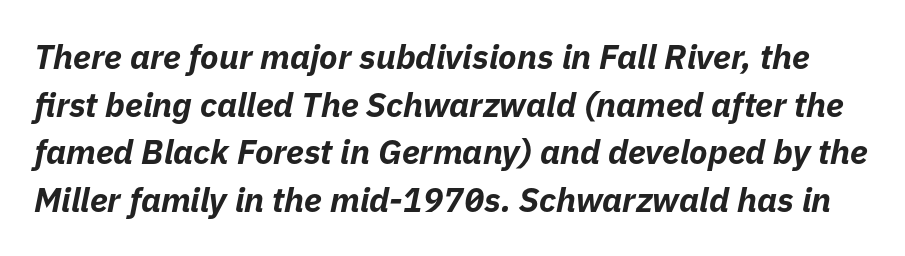
Q: Is the text bold? A: Yes.
Q: Is the text italic (slanted)? A: Yes, it leans right by about 11 degrees.
Q: Is the text underlined? A: No.
Q: Is the spacing between letters normal or unusually wide? A: Normal.
Q: Is the spacing between lines tight, normal or loose? A: Normal.
Q: Width (condensed, normal, or wide)? A: Normal.
Q: Stroke contrast? A: Low.
Q: x-height? A: Medium.
Q: Monospaced? A: No.
